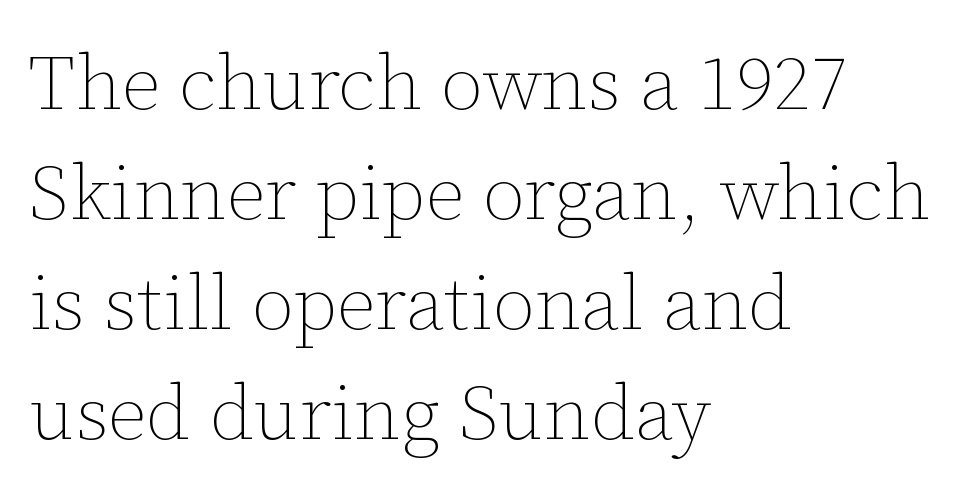
Q: Is the text bold? A: No.
Q: Is the text italic (slanted)? A: No, it is upright.
Q: Is the text underlined? A: No.
Q: How is the paragraph aligned? A: Left-aligned.
Q: Is the spacing between letters normal or unusually wide? A: Normal.
Q: Is the spacing between lines tight, normal or loose? A: Normal.
Q: Width (condensed, normal, or wide)? A: Normal.
Q: Stroke contrast? A: Low.
Q: x-height? A: Medium.
Q: Monospaced? A: No.
